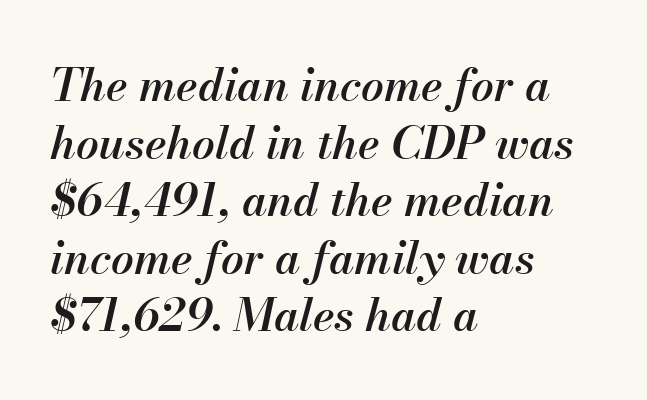
Visually the block forms a straight wall on the left and a jagged coastline on the right. Leading: standard. Designer's note — italics engaged. On the weight axis this lands at semibold, roughly 600. The rendering keeps characters at their native spacing.
